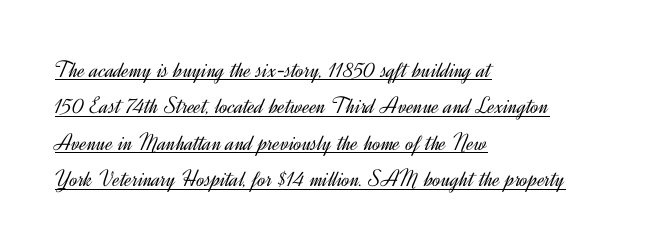
{"bold": "no", "underline": "yes", "align": "left", "line_spacing": "normal", "line_spacing_ratio": 1.52, "letter_spacing": "normal", "letter_spacing_em": 0.0, "glyph_px": 24}
